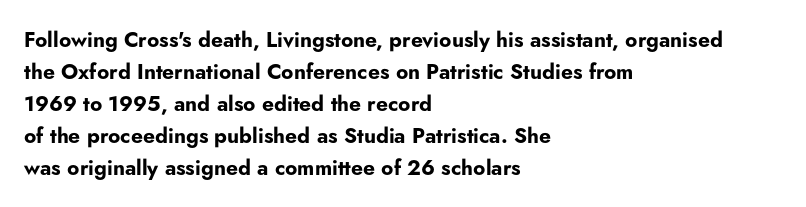
{"italic": "no", "bold": "yes", "underline": "no", "align": "left", "line_spacing": "normal", "line_spacing_ratio": 1.52, "letter_spacing": "normal", "letter_spacing_em": 0.0, "glyph_px": 21}
